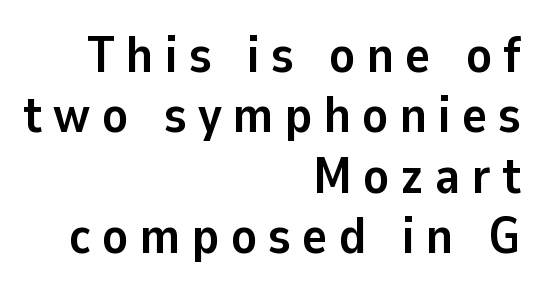
Q: Is the text bold? A: Yes.
Q: Is the text italic (slanted)? A: No, it is upright.
Q: Is the typeface a serif or a sans-serif typeface? A: Sans-serif.
Q: Is the text underlined? A: No.
Q: How is the paragraph aligned? A: Right-aligned.
Q: Is the spacing between letters normal or unusually wide? A: Unusually wide.
Q: Width (condensed, normal, or wide)? A: Normal.
Q: Stroke contrast? A: Low.
Q: x-height? A: Medium.
Q: Monospaced? A: No.
